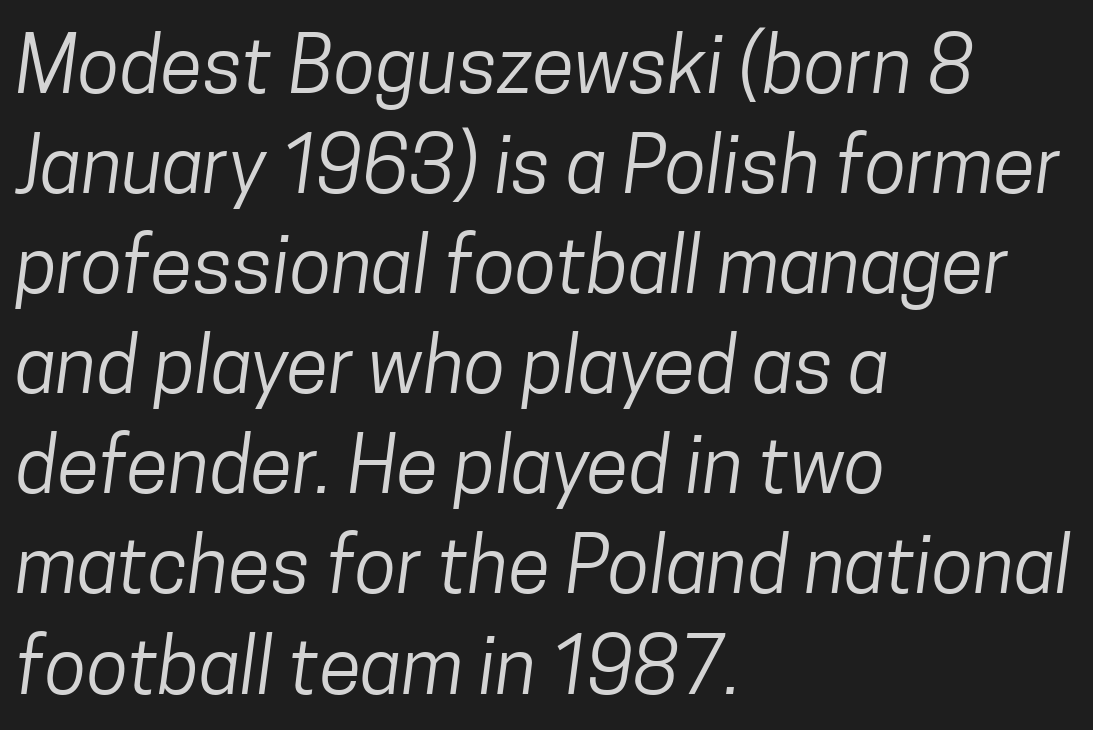
{"serif": "no", "bold": "no", "weight": "regular", "width": "condensed", "stroke_contrast": "low", "x_height": "medium", "monospaced": "no", "underline": "no", "align": "left", "line_spacing": "normal", "line_spacing_ratio": 1.3, "letter_spacing": "normal", "letter_spacing_em": 0.0, "glyph_px": 77}
